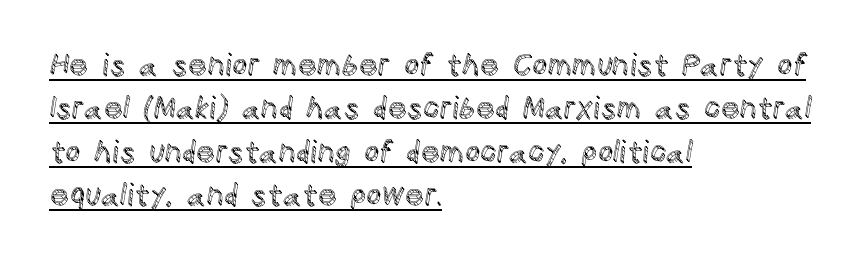
The image shows 30 px text type; set left-aligned, normal line spacing (1.45x), normal letter spacing, underlined; a large x-height.
